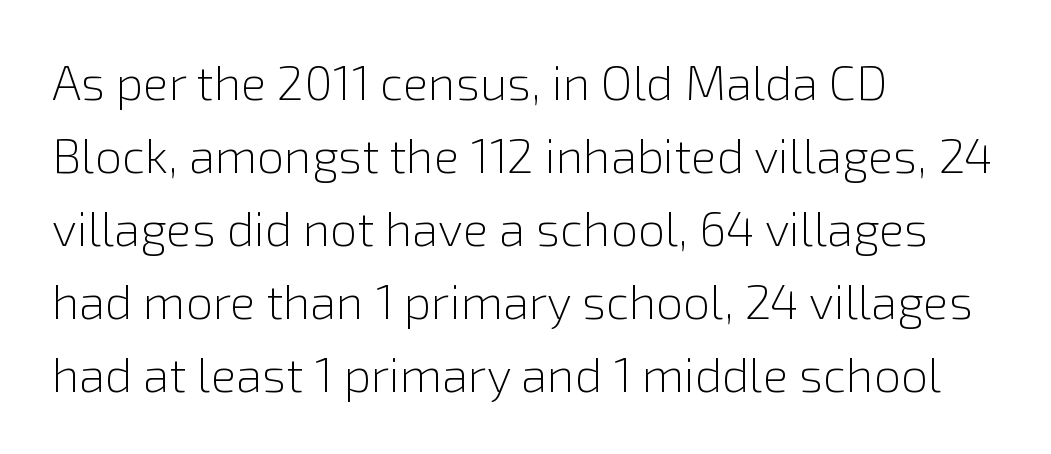
The image shows 48 px light sans-serif type, upright; set left-aligned, normal line spacing (1.52x), normal letter spacing, not underlined; a medium x-height.
